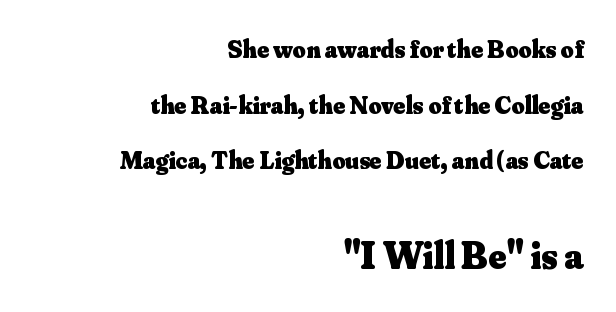
The image shows 38 px heavy serif type, upright; set right-aligned, loose line spacing (2.23x), normal letter spacing, not underlined; the second (bottom) block is 1.52x larger; medium stroke contrast and a small x-height.
